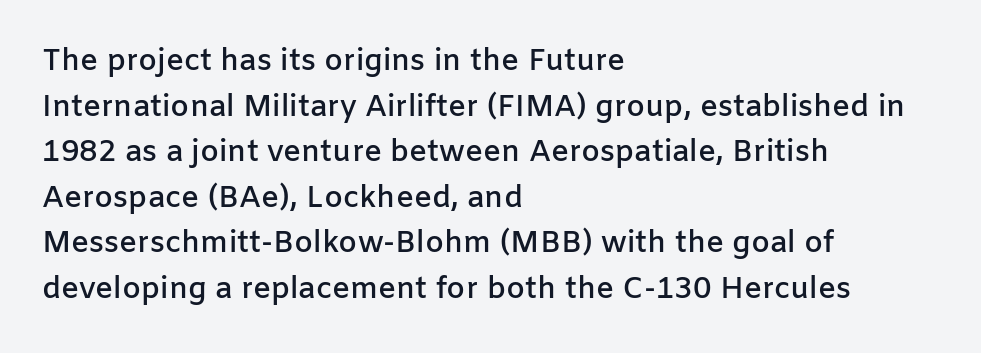
{"serif": "no", "italic": "no", "bold": "semi", "weight": "semibold", "width": "normal", "stroke_contrast": "low", "x_height": "medium", "monospaced": "no", "underline": "no", "align": "left", "line_spacing": "normal", "line_spacing_ratio": 1.52, "letter_spacing": "normal", "letter_spacing_em": 0.0, "glyph_px": 30}
